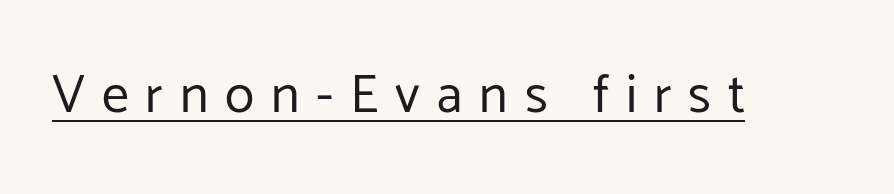
The image shows 54 px regular-weight sans-serif type, upright; set unusually wide letter spacing (+0.31 em), underlined; low stroke contrast and a medium x-height.
